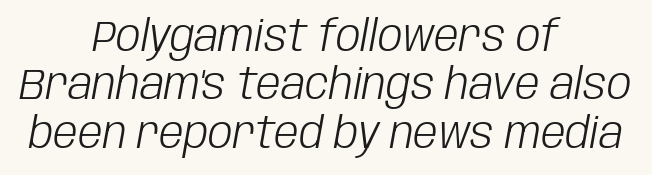
Letters have the restrained weight of plain body copy at most. The type is set solid horizontally, with unmodified tracking. Does the leading feel generous? Not at all — it's pinched. Looks like regular typesetting: each glyph gets only the width it needs.
